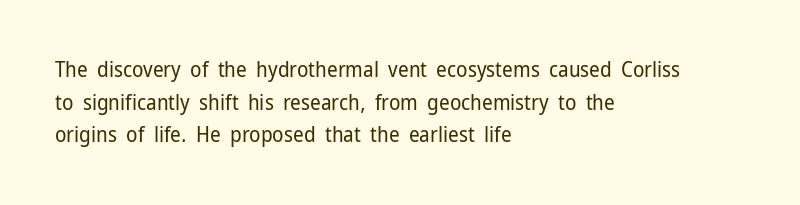
Q: Is the text bold? A: No.
Q: Is the text italic (slanted)? A: No, it is upright.
Q: Is the text underlined? A: No.
Q: How is the paragraph aligned? A: Left-aligned.
Q: Is the spacing between letters normal or unusually wide? A: Normal.
Q: Is the spacing between lines tight, normal or loose? A: Normal.
